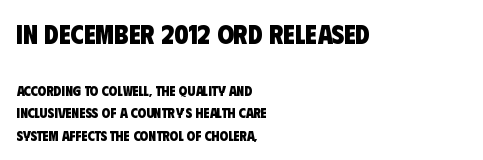
The passage shown begins with its larger block and ends with its smaller one. The vertical gap from one line to the next is medium. Words appear dense and cohesive because spacing is normal. Look at the stroke-to-counter ratio: heavy, a bold. Caption: multi-line text, flush left, ragged right. Descenders are the only things crossing below the line.
